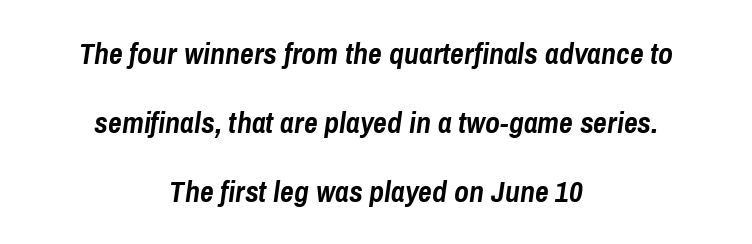
{"italic": "yes", "lean": "right", "slant_degrees": 8, "bold": "yes", "weight": "semibold", "width": "condensed", "stroke_contrast": "low", "x_height": "medium", "monospaced": "no", "underline": "no", "align": "center", "line_spacing": "loose", "line_spacing_ratio": 2.3, "letter_spacing": "normal", "letter_spacing_em": 0.0, "glyph_px": 30}
